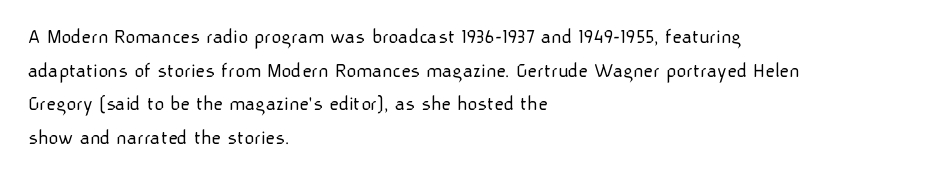
Q: Is the text bold? A: No.
Q: Is the text italic (slanted)? A: No, it is upright.
Q: Is the text underlined? A: No.
Q: How is the paragraph aligned? A: Left-aligned.
Q: Is the spacing between letters normal or unusually wide? A: Normal.
Q: Is the spacing between lines tight, normal or loose? A: Normal.
